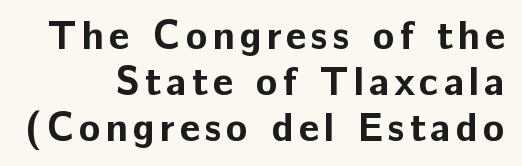
{"serif": "no", "italic": "no", "bold": "yes", "weight": "bold", "width": "normal", "stroke_contrast": "low", "x_height": "medium", "monospaced": "no", "underline": "no", "line_spacing": "tight", "line_spacing_ratio": 1.15, "glyph_px": 40}
